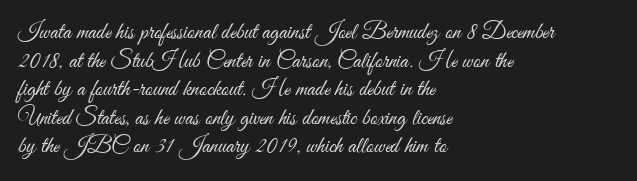
The image shows 23 px text type; set left-aligned, line spacing 1.24x, normal letter spacing, not underlined.
